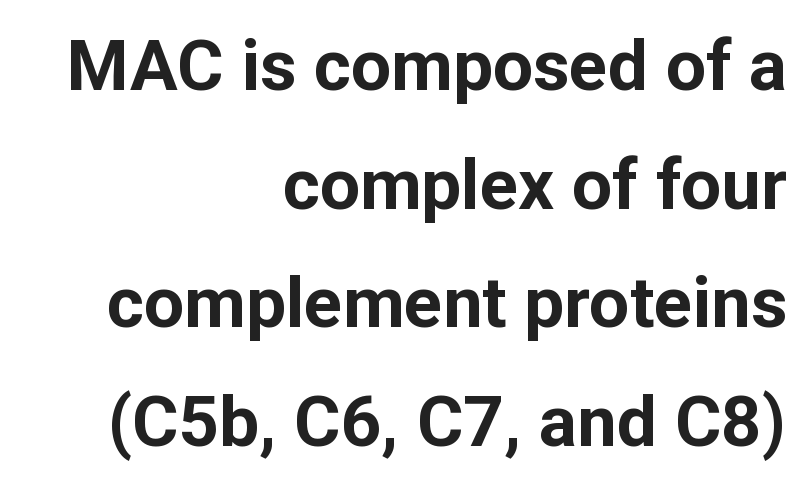
Q: Is the text bold? A: Yes.
Q: Is the text italic (slanted)? A: No, it is upright.
Q: Is the typeface a serif or a sans-serif typeface? A: Sans-serif.
Q: Is the text underlined? A: No.
Q: How is the paragraph aligned? A: Right-aligned.
Q: Is the spacing between letters normal or unusually wide? A: Normal.
Q: Is the spacing between lines tight, normal or loose? A: Normal.
Q: Width (condensed, normal, or wide)? A: Normal.
Q: Stroke contrast? A: Low.
Q: x-height? A: Medium.
Q: Monospaced? A: No.
